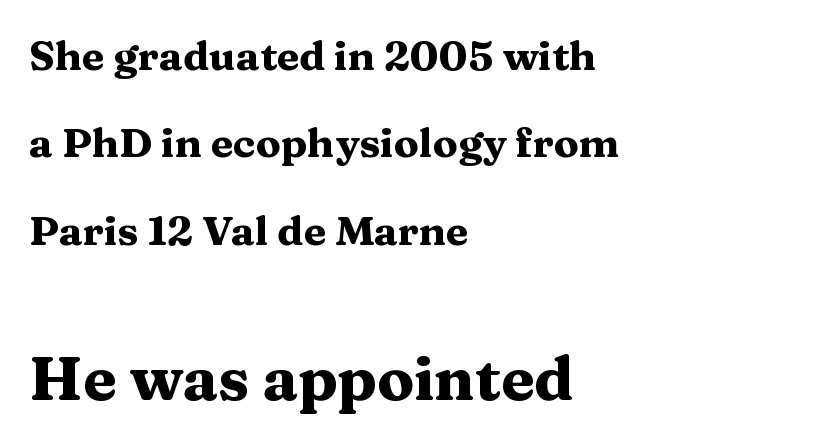
The image shows 61 px heavy, wide serif type, upright; set left-aligned, loose line spacing (2.13x), normal letter spacing, not underlined; the second (bottom) block is 1.49x larger; medium stroke contrast and a medium x-height.
